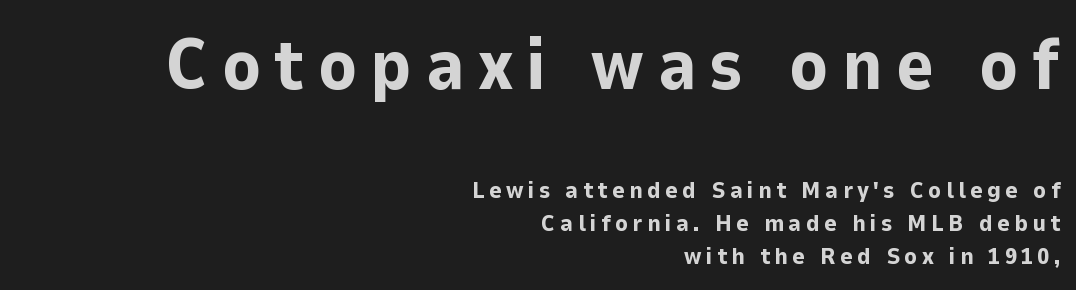
Compare the two chunks: the upper has the greater cap height. In terms of weight, the rendering is a true, heavy bold. Whoever set this chose a conventional vertical rhythm. Type without underlining.
